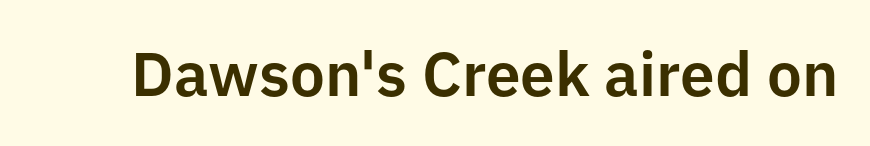
Q: Is the text italic (slanted)? A: No, it is upright.
Q: Is the typeface a serif or a sans-serif typeface? A: Sans-serif.
Q: Is the text underlined? A: No.
Q: Is the spacing between letters normal or unusually wide? A: Normal.
Q: Width (condensed, normal, or wide)? A: Normal.
Q: Stroke contrast? A: Low.
Q: x-height? A: Medium.
Q: Monospaced? A: No.
